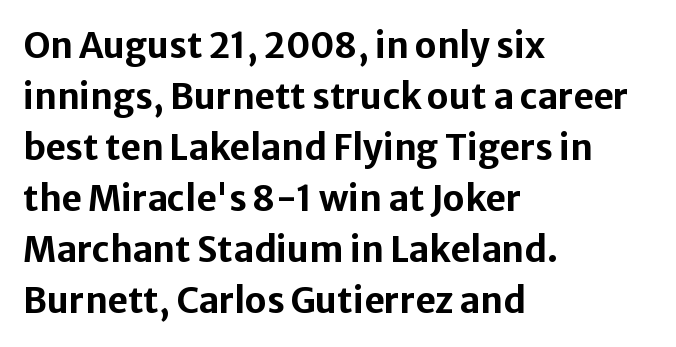
What's the leading like? Ordinary, nothing unusual. Pretty heavy lettering here — definitely bold. Serif or sans? Sans — the stroke terminals are bare. Do the characters align in a grid? No, the font is proportional. These lines are set flush left with a ragged right edge. No word sits above an underline.
